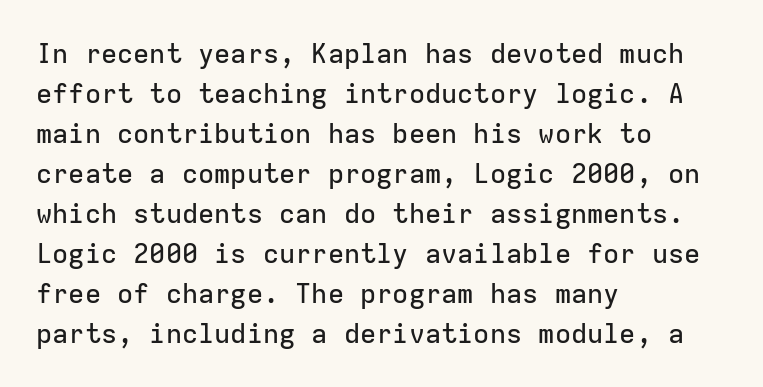
{"italic": "no", "underline": "no", "align": "left", "line_spacing": "normal", "line_spacing_ratio": 1.48, "letter_spacing": "normal", "letter_spacing_em": 0.0, "glyph_px": 27}
